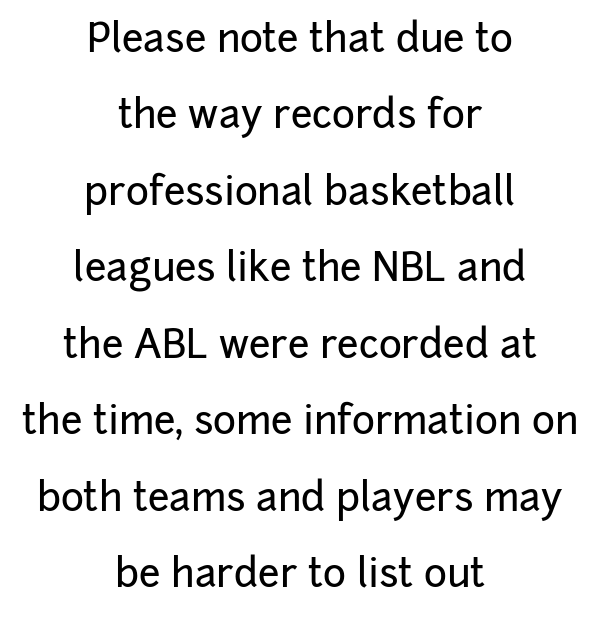
The letterforms sit shoulder to shoulder at normal distance. The letters advance in unequal steps, a hallmark of proportional type. A sans-serif font was chosen for this passage. The foot of each line stays bare and open. This sample trades compactness for vertical openness between lines. The typography opts for an upright posture over an oblique one.
